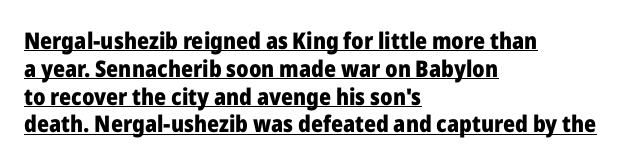
The image shows 23 px bold type, upright; set left-aligned, line spacing 1.21x, normal letter spacing, underlined.
